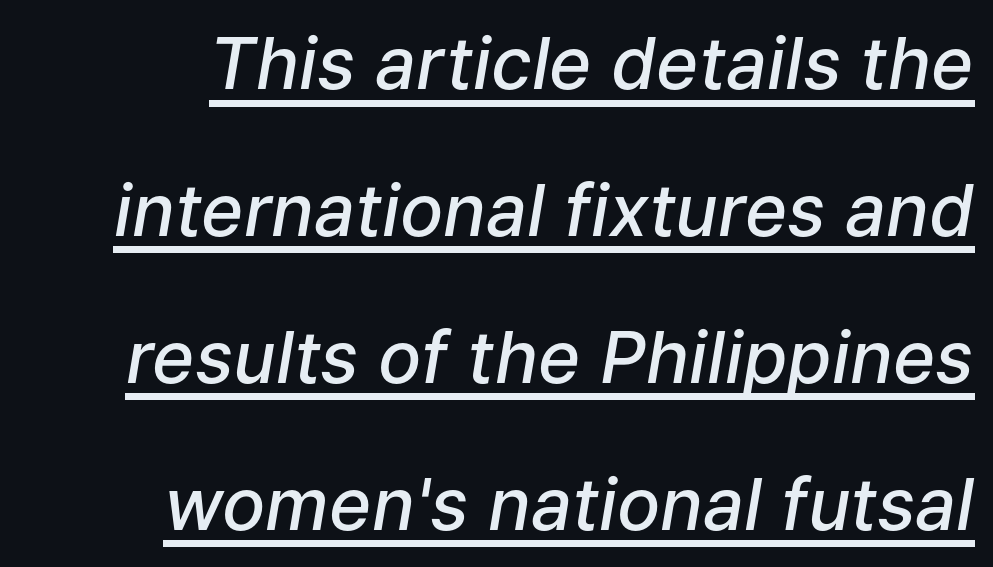
The image shows 72 px semibold type, italic (leaning right); set right-aligned, loose line spacing (2.04x), normal letter spacing, underlined; low stroke contrast and a medium x-height.
